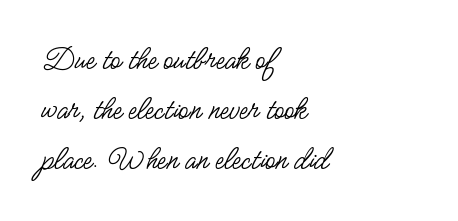
The image shows 33 px regular-weight, condensed sans-serif type; set left-aligned, normal line spacing (1.51x), normal letter spacing, not underlined; low stroke contrast and a small x-height.
